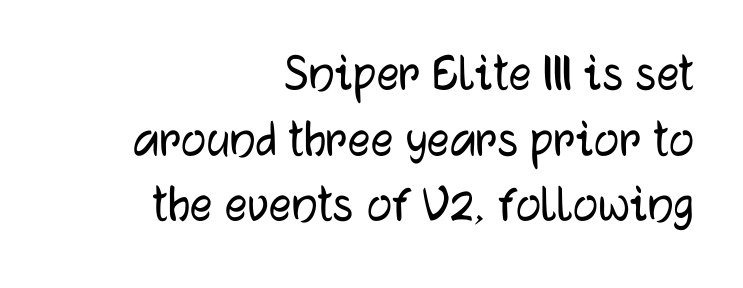
The image shows 56 px sans-serif type, upright; set right-aligned, line spacing 1.17x, normal letter spacing, not underlined; low stroke contrast and a medium x-height.
